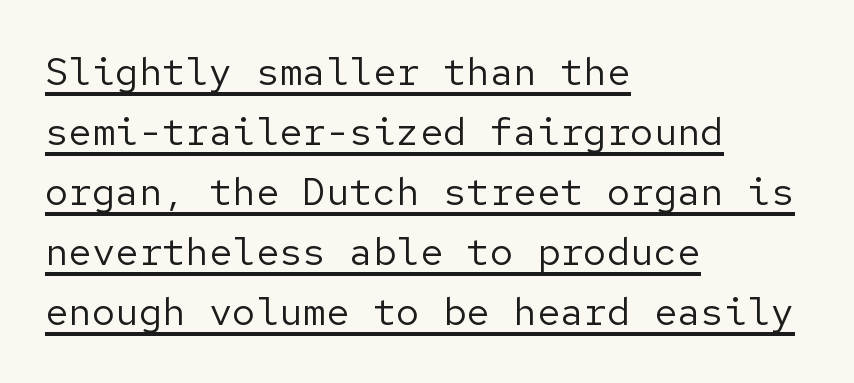
The typesetter chose a ragged-right arrangement here. No feet cap the strokes, marking this as sans-serif type. This rendering features underlined lettering. Rendered with straight, roman letterforms. What stands out about the letter spacing? Nothing — it is the standard amount. Vertically, the passage feels balanced, rows spaced as you'd expect.
